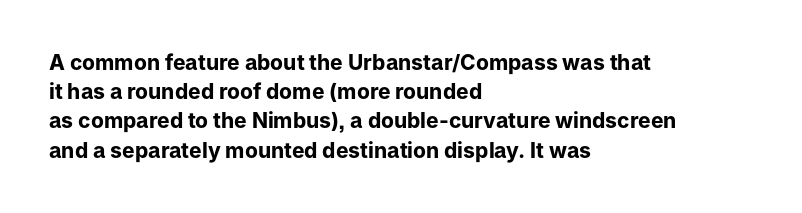
When letters stand straight like this, we call the style roman or upright. Line starts are locked; line ends wander. Quick note: underline off. Words appear dense and cohesive because spacing is normal. A normal amount of white space separates one row of letters from the next.
